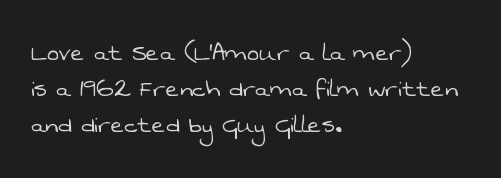
Plain, unruled lines of type. Horizontal alignment here is leftward, the default for most running prose. Examine the stroke ends and you'll find no serifs. Note the varied advance widths — an 'i' is clearly narrower than an 'm'. Weight class: somewhere from thin through regular.
